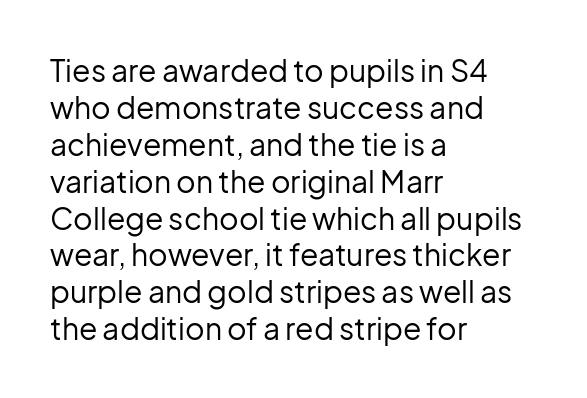
Q: Is the text bold? A: No.
Q: Is the text italic (slanted)? A: No, it is upright.
Q: Is the typeface a serif or a sans-serif typeface? A: Sans-serif.
Q: Is the text underlined? A: No.
Q: How is the paragraph aligned? A: Left-aligned.
Q: Is the spacing between letters normal or unusually wide? A: Normal.
Q: Width (condensed, normal, or wide)? A: Normal.
Q: Stroke contrast? A: Low.
Q: x-height? A: Medium.
Q: Monospaced? A: No.
